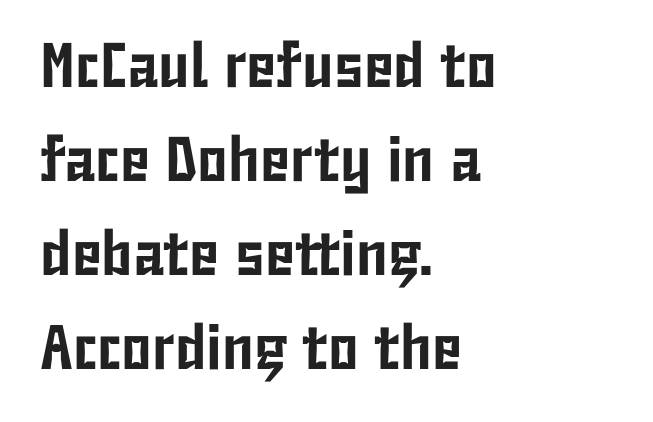
Q: Is the text italic (slanted)? A: No, it is upright.
Q: Is the typeface a serif or a sans-serif typeface? A: Sans-serif.
Q: Is the text underlined? A: No.
Q: How is the paragraph aligned? A: Left-aligned.
Q: Is the spacing between letters normal or unusually wide? A: Normal.
Q: Is the spacing between lines tight, normal or loose? A: Normal.
Q: Width (condensed, normal, or wide)? A: Condensed.
Q: Stroke contrast? A: Low.
Q: x-height? A: Medium.
Q: Monospaced? A: No.
